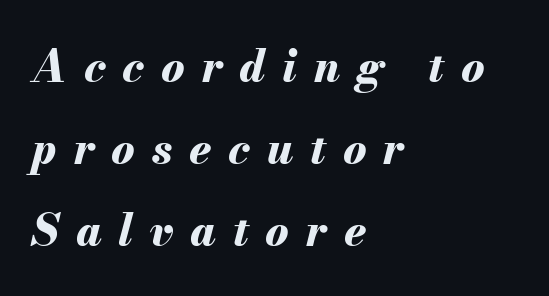
The image shows 44 px bold type, italic (leaning right); set left-aligned, line spacing 1.86x, unusually wide letter spacing (+0.38 em), not underlined; medium stroke contrast and a small x-height.
